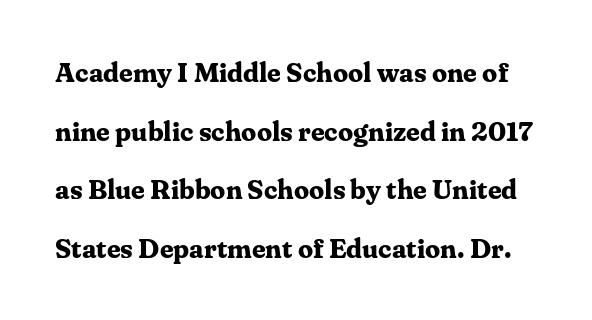
{"italic": "no", "bold": "yes", "underline": "no", "line_spacing": "loose", "line_spacing_ratio": 2.17, "letter_spacing": "normal", "letter_spacing_em": 0.0, "glyph_px": 27}
